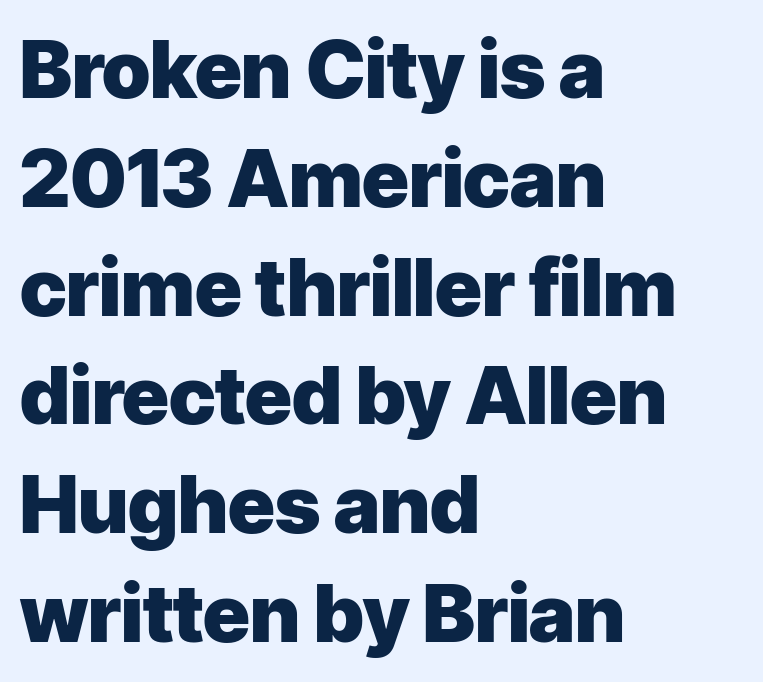
The image shows 80 px heavy sans-serif type, upright; set left-aligned, normal line spacing (1.36x), normal letter spacing, not underlined; low stroke contrast and a medium x-height.
